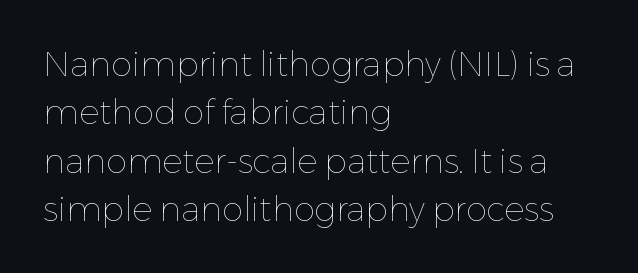
Q: Is the text bold? A: No.
Q: Is the text italic (slanted)? A: No, it is upright.
Q: Is the text underlined? A: No.
Q: How is the paragraph aligned? A: Left-aligned.
Q: Is the spacing between letters normal or unusually wide? A: Normal.
Q: Is the spacing between lines tight, normal or loose? A: Normal.
Q: Width (condensed, normal, or wide)? A: Normal.
Q: Stroke contrast? A: Low.
Q: x-height? A: Medium.
Q: Monospaced? A: No.
